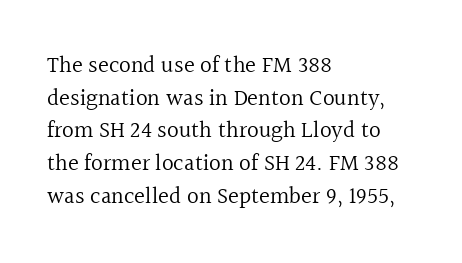
{"italic": "no", "bold": "no", "underline": "no", "align": "left", "line_spacing": "normal", "line_spacing_ratio": 1.42, "letter_spacing": "normal", "letter_spacing_em": 0.0, "glyph_px": 23}
